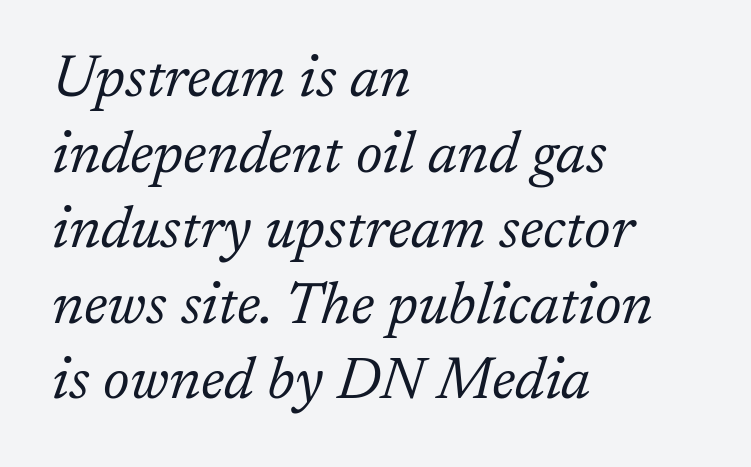
Q: Is the text bold? A: No.
Q: Is the text italic (slanted)? A: Yes, it leans right by about 17 degrees.
Q: Is the typeface a serif or a sans-serif typeface? A: Serif.
Q: Is the text underlined? A: No.
Q: How is the paragraph aligned? A: Left-aligned.
Q: Is the spacing between letters normal or unusually wide? A: Normal.
Q: Is the spacing between lines tight, normal or loose? A: Normal.
Q: Width (condensed, normal, or wide)? A: Normal.
Q: Stroke contrast? A: Low.
Q: x-height? A: Medium.
Q: Monospaced? A: No.
